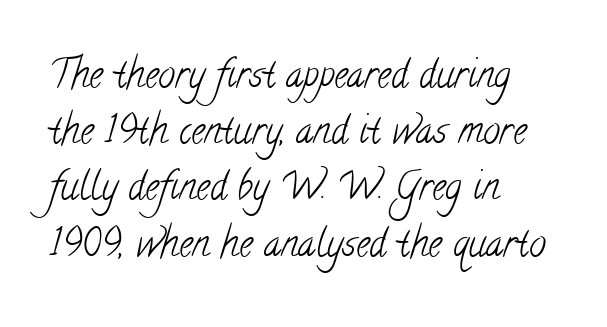
{"serif": "yes", "bold": "no", "weight": "light", "width": "condensed", "stroke_contrast": "low", "x_height": "small", "monospaced": "no", "underline": "no", "align": "left", "line_spacing": "normal", "line_spacing_ratio": 1.48, "letter_spacing": "normal", "letter_spacing_em": 0.0, "glyph_px": 38}
